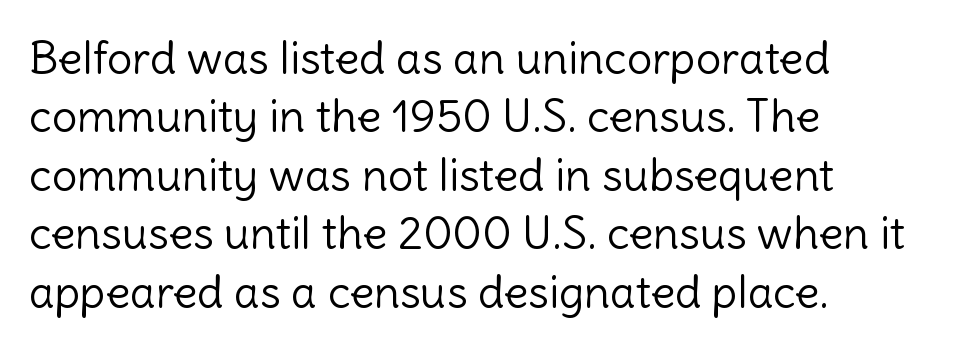
Q: Is the text bold? A: No.
Q: Is the text italic (slanted)? A: No, it is upright.
Q: Is the typeface a serif or a sans-serif typeface? A: Sans-serif.
Q: Is the text underlined? A: No.
Q: How is the paragraph aligned? A: Left-aligned.
Q: Is the spacing between letters normal or unusually wide? A: Normal.
Q: Is the spacing between lines tight, normal or loose? A: Normal.
Q: Width (condensed, normal, or wide)? A: Normal.
Q: x-height? A: Medium.
Q: Monospaced? A: No.
